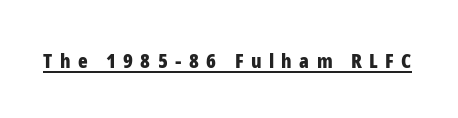
The image shows 20 px bold type, upright; set unusually wide letter spacing (+0.37 em), underlined.
